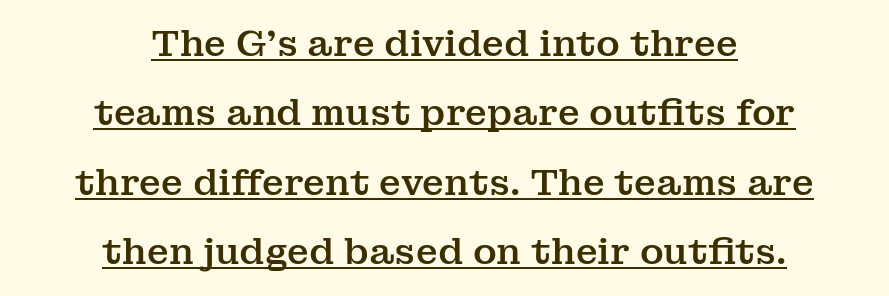
The image shows 36 px serif type, upright; set centered, loose line spacing (1.93x), normal letter spacing, underlined; medium stroke contrast and a medium x-height.
